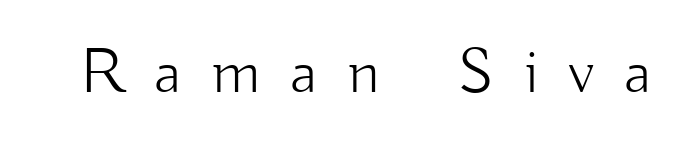
{"serif": "no", "italic": "no", "bold": "no", "weight": "light", "width": "normal", "stroke_contrast": "low", "x_height": "small", "monospaced": "no", "underline": "no", "letter_spacing": "wide", "letter_spacing_em": 0.46, "glyph_px": 65}
